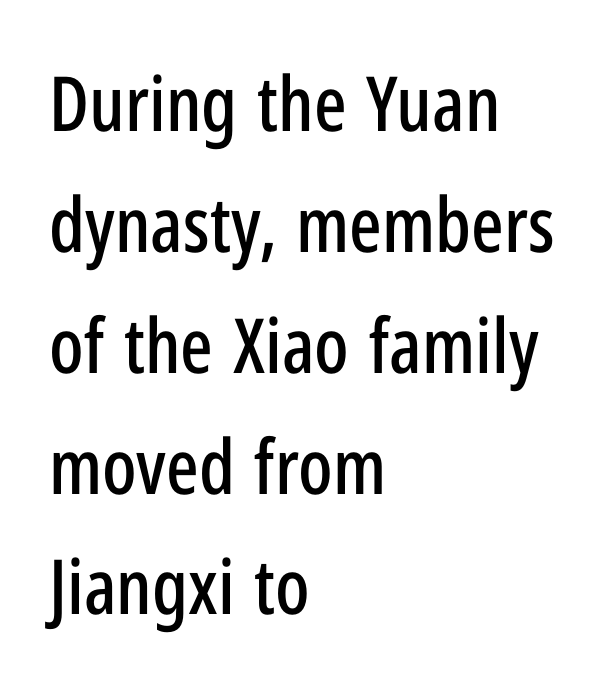
Q: Is the text italic (slanted)? A: No, it is upright.
Q: Is the typeface a serif or a sans-serif typeface? A: Sans-serif.
Q: Is the text underlined? A: No.
Q: How is the paragraph aligned? A: Left-aligned.
Q: Is the spacing between letters normal or unusually wide? A: Normal.
Q: Is the spacing between lines tight, normal or loose? A: Normal.
Q: Width (condensed, normal, or wide)? A: Condensed.
Q: Stroke contrast? A: Low.
Q: x-height? A: Medium.
Q: Monospaced? A: No.
